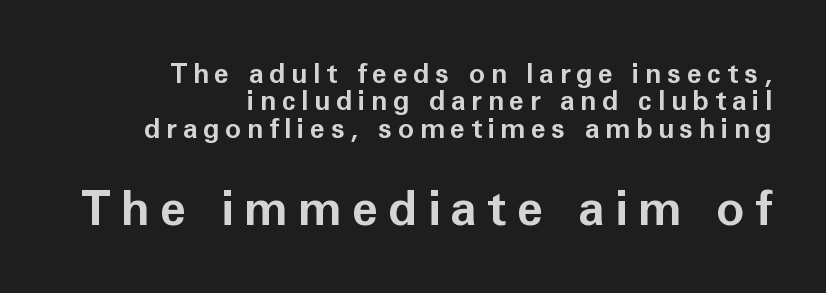
{"serif": "no", "italic": "no", "bold": "yes", "weight": "bold", "width": "normal", "stroke_contrast": "low", "x_height": "medium", "monospaced": "no", "underline": "no", "align": "right", "line_spacing": "tight", "line_spacing_ratio": 1.01, "letter_spacing": "wide", "letter_spacing_em": 0.21, "larger_block": "second", "size_ratio": 1.78, "glyph_px": 48}
